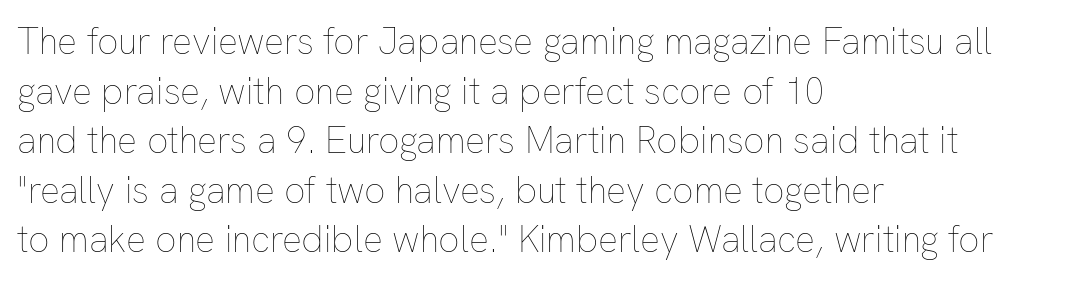
The image shows 37 px thin type, upright; set left-aligned, normal line spacing (1.34x), normal letter spacing, not underlined; low stroke contrast and a medium x-height.
